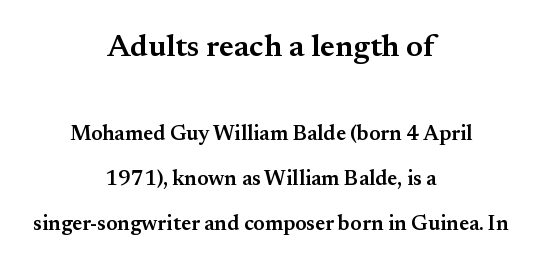
Typographic density is moderately raised because the face is semibold. Here the glyphs are tracked normally, forming tight word shapes. Is there any slant? The stems are plumb. Successive baselines arrive slowly, with a big drop between each.
